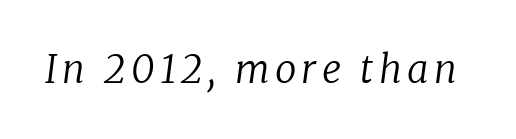
A serif font was chosen for this passage. Compared with a typical body face, this is equally light or lighter still. The gap between lines stays unmarked. Is this a fixed-width face? No — the glyphs have proportional, varying widths. The lettering tilts uniformly, giving the passage an italic look.
